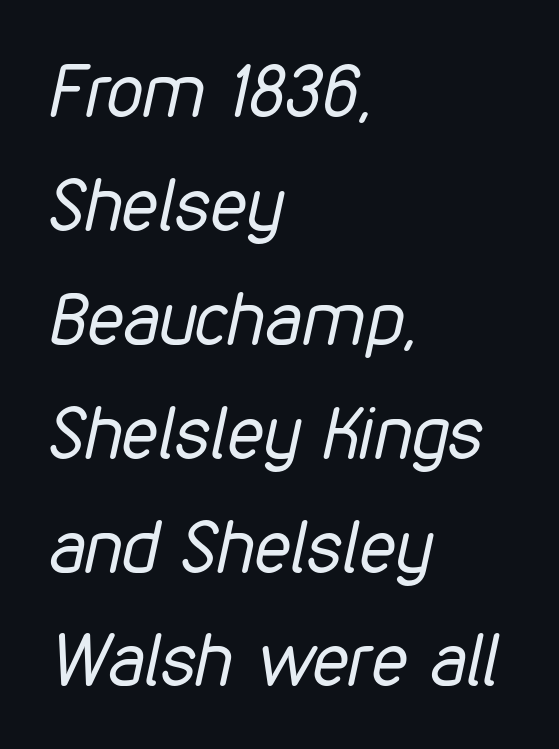
The image shows 73 px regular-weight, condensed type, italic (leaning right); set left-aligned, normal line spacing (1.56x), normal letter spacing, not underlined; low stroke contrast and a medium x-height.
